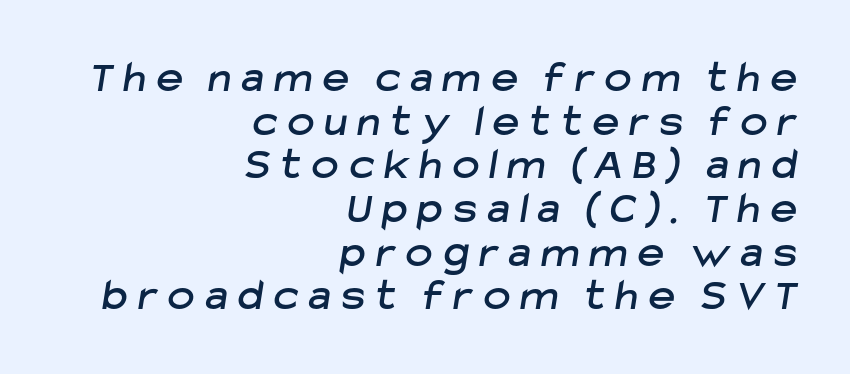
The baseline area is clear. Does the leading feel generous? Not at all — it's pinched. This rendering widens character spacing well past its baseline value. These lines are composed in type without serifs. The lines in this sample share a right terminus and differ only in where they begin. The passage shown is typed in a proportional face where columns would drift.
